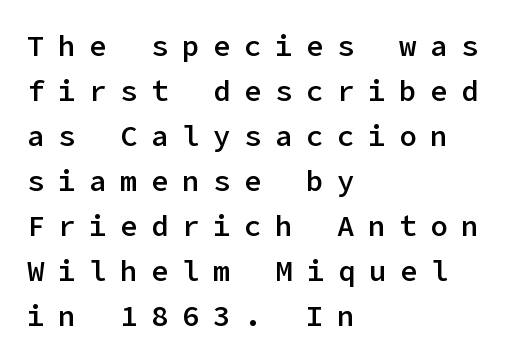
{"serif": "no", "italic": "no", "bold": "semi", "weight": "semibold", "width": "normal", "stroke_contrast": "low", "x_height": "medium", "underline": "no", "align": "left", "line_spacing": "normal", "line_spacing_ratio": 1.55, "letter_spacing": "wide", "letter_spacing_em": 0.47, "glyph_px": 29}
